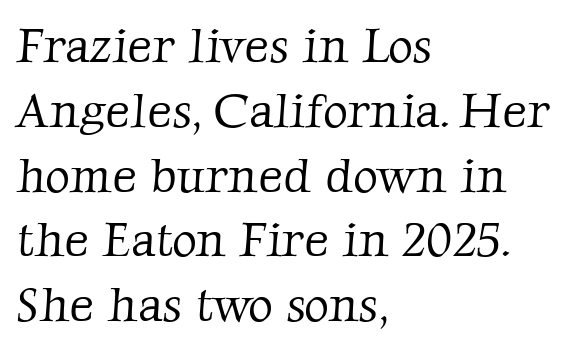
Q: Is the text bold? A: No.
Q: Is the typeface a serif or a sans-serif typeface? A: Serif.
Q: Is the text underlined? A: No.
Q: How is the paragraph aligned? A: Left-aligned.
Q: Is the spacing between letters normal or unusually wide? A: Normal.
Q: Is the spacing between lines tight, normal or loose? A: Normal.
Q: Width (condensed, normal, or wide)? A: Normal.
Q: Stroke contrast? A: Low.
Q: x-height? A: Medium.
Q: Monospaced? A: No.
